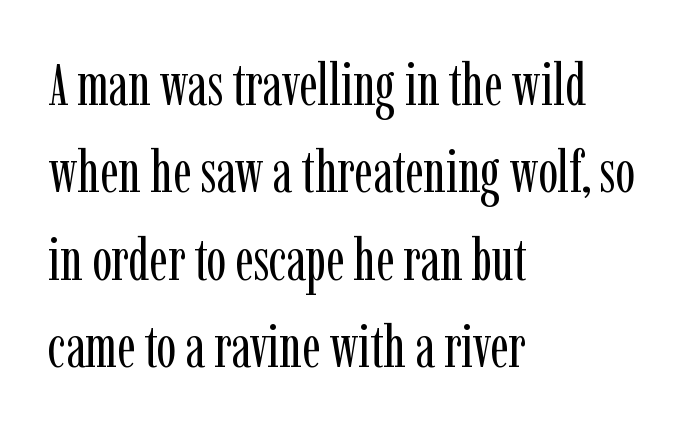
The image shows 59 px regular-weight, condensed serif type, upright; set left-aligned, normal line spacing (1.48x), normal letter spacing, not underlined; low stroke contrast and a medium x-height.
